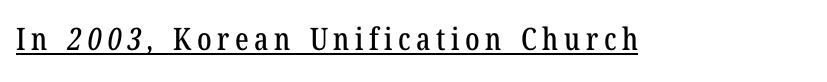
The image shows 31 px condensed serif type; set underlined; low stroke contrast and a medium x-height.
